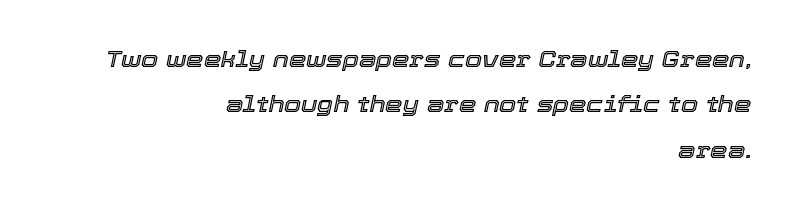
The image shows 22 px text type, italic (leaning right); set right-aligned, loose line spacing (2.06x), normal letter spacing, not underlined.
